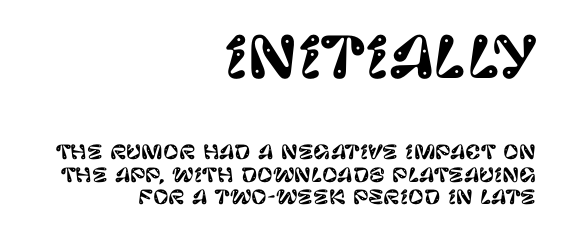
{"serif": "no", "width": "normal", "stroke_contrast": "low", "x_height": "large", "monospaced": "no", "underline": "no", "align": "right", "line_spacing_ratio": 1.17, "letter_spacing": "normal", "letter_spacing_em": 0.0, "larger_block": "first", "size_ratio": 2.95, "glyph_px": 56}
